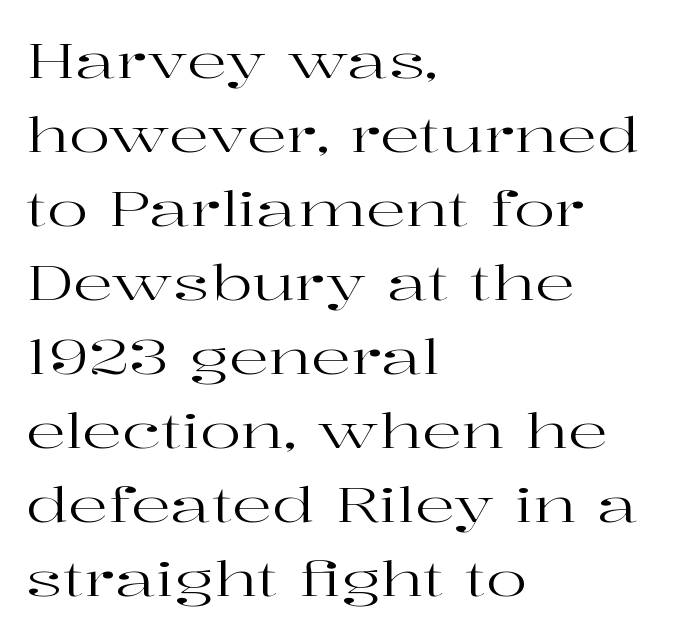
The image shows 49 px regular-weight, wide serif type, upright; set left-aligned, normal line spacing (1.51x), normal letter spacing, not underlined; high stroke contrast and a medium x-height.
